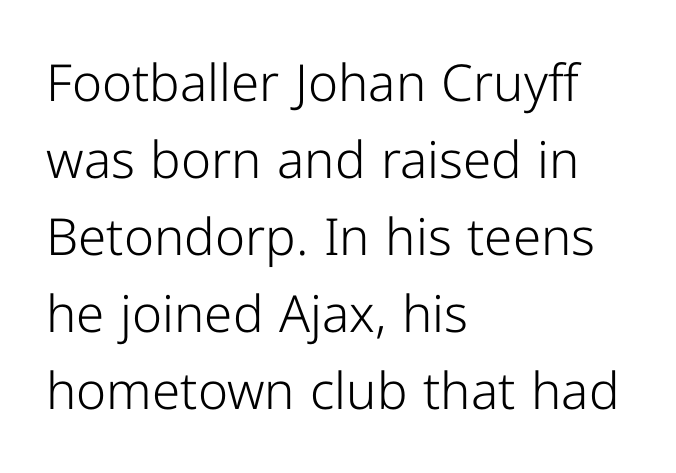
Designer's note — italics off, roman on. The string is rendered with underlining switched off. Note the varied advance widths — an 'i' is clearly narrower than an 'm'. The rendering shows plain stroke endings on the letterforms — a sans-serif design. Stems and bowls with no extra thickness — not bold. In terms of letterspacing, this is plain default setting.
